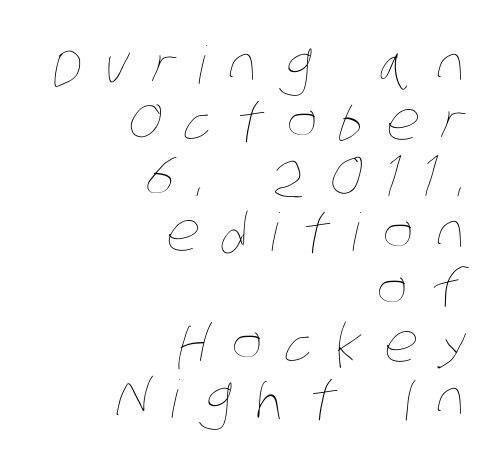
Q: Is the text bold? A: No.
Q: Is the text underlined? A: No.
Q: How is the paragraph aligned? A: Right-aligned.
Q: Is the spacing between letters normal or unusually wide? A: Unusually wide.
Q: Is the spacing between lines tight, normal or loose? A: Tight.
Q: Width (condensed, normal, or wide)? A: Condensed.
Q: Stroke contrast? A: Low.
Q: x-height? A: Large.
Q: Monospaced? A: No.
